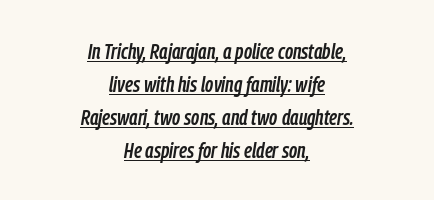
The image shows 22 px text type, italic (leaning right); set centered, normal line spacing (1.5x), normal letter spacing, underlined.
